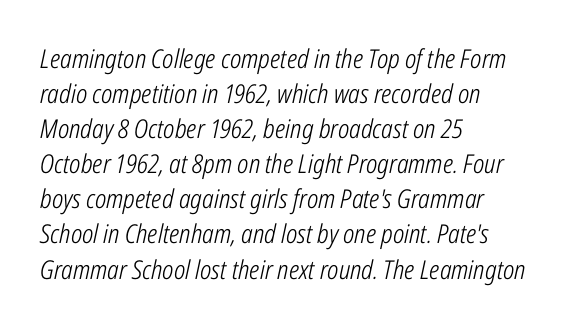
{"italic": "yes", "lean": "right", "slant_degrees": 12, "bold": "no", "underline": "no", "align": "left", "line_spacing": "normal", "line_spacing_ratio": 1.35, "letter_spacing": "normal", "letter_spacing_em": 0.0, "glyph_px": 26}
